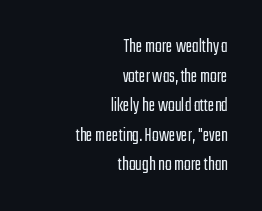
The image shows 20 px text type, upright; set right-aligned, normal line spacing (1.48x), normal letter spacing, not underlined.
